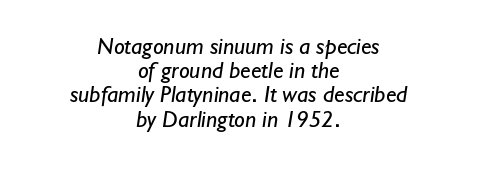
{"bold": "no", "underline": "no", "align": "center", "line_spacing": "tight", "line_spacing_ratio": 1.01, "letter_spacing": "normal", "letter_spacing_em": 0.0, "glyph_px": 24}
